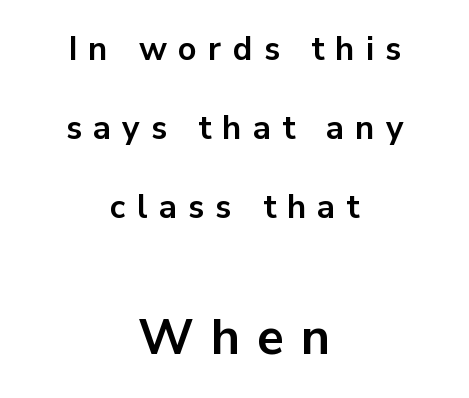
Q: Is the text bold? A: Yes.
Q: Is the text italic (slanted)? A: No, it is upright.
Q: Is the typeface a serif or a sans-serif typeface? A: Sans-serif.
Q: Is the text underlined? A: No.
Q: How is the paragraph aligned? A: Centered.
Q: Is the spacing between letters normal or unusually wide? A: Unusually wide.
Q: Is the spacing between lines tight, normal or loose? A: Loose.
Q: Which block of text is set in a larger size, the first (top) or the second (bottom)? A: The second (bottom) one.
Q: Width (condensed, normal, or wide)? A: Normal.
Q: Stroke contrast? A: Low.
Q: x-height? A: Medium.
Q: Monospaced? A: No.
